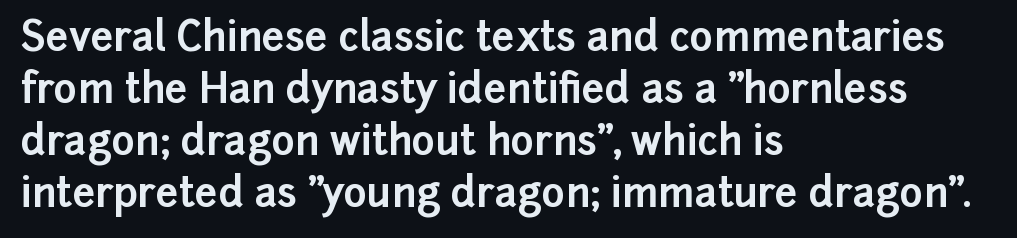
Q: Is the text bold? A: Yes.
Q: Is the text italic (slanted)? A: No, it is upright.
Q: Is the typeface a serif or a sans-serif typeface? A: Sans-serif.
Q: Is the text underlined? A: No.
Q: How is the paragraph aligned? A: Left-aligned.
Q: Is the spacing between letters normal or unusually wide? A: Normal.
Q: Is the spacing between lines tight, normal or loose? A: Normal.
Q: Width (condensed, normal, or wide)? A: Normal.
Q: Stroke contrast? A: Low.
Q: x-height? A: Medium.
Q: Monospaced? A: No.
